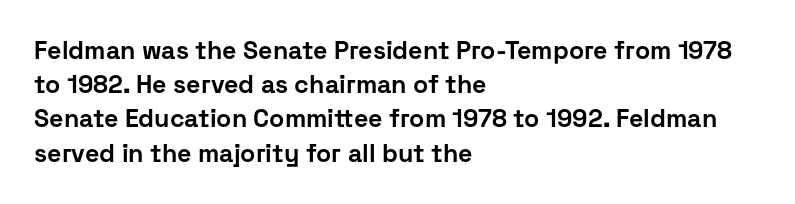
The lines in this sample share a left origin and differ only in where they stop. Summary of vertical rhythm: regular, with standard interline spacing. Italic: no, the glyphs are upright roman. The letterforms sit shoulder to shoulder at normal distance. Set as a true bold cut, around the 700 mark. The baseline area is clear.
